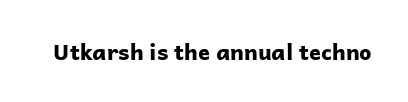
Short note: letters normally spaced. Words float on clear page, feet unadorned. The letters stand upright; this is a roman face. Heavy, bold letterforms.
